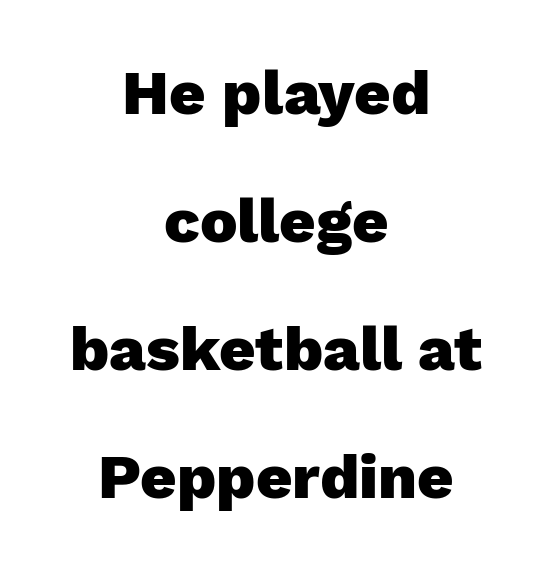
{"serif": "no", "italic": "no", "bold": "yes", "weight": "heavy", "width": "normal", "stroke_contrast": "low", "x_height": "medium", "monospaced": "no", "underline": "no", "align": "center", "line_spacing": "loose", "line_spacing_ratio": 2.03, "letter_spacing": "normal", "letter_spacing_em": 0.0, "glyph_px": 63}
